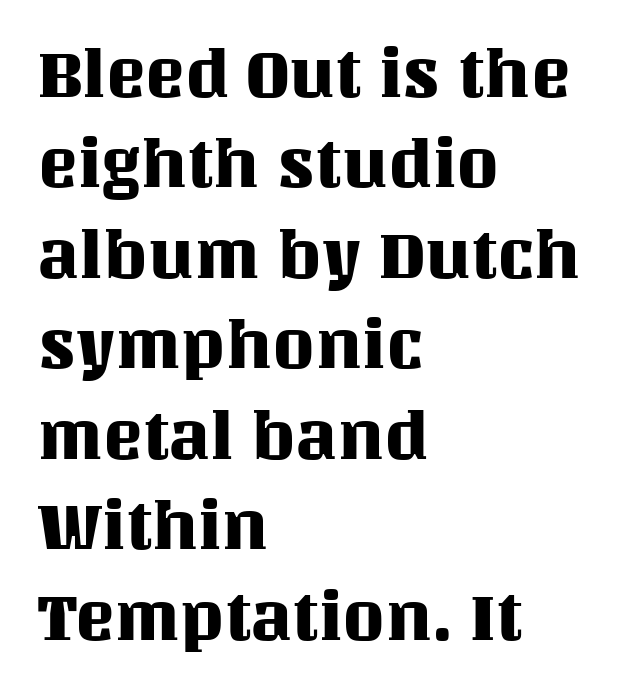
{"italic": "no", "width": "normal", "stroke_contrast": "medium", "x_height": "large", "monospaced": "no", "underline": "no", "align": "left", "line_spacing": "normal", "line_spacing_ratio": 1.35, "letter_spacing": "normal", "letter_spacing_em": 0.0, "glyph_px": 67}
